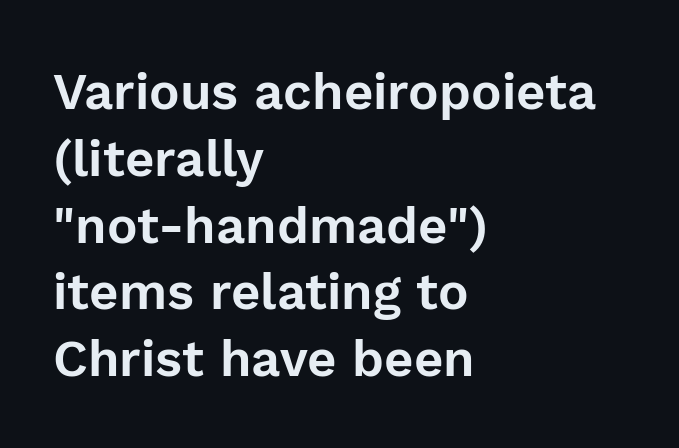
{"serif": "no", "italic": "no", "width": "normal", "stroke_contrast": "low", "x_height": "medium", "monospaced": "no", "underline": "no", "align": "left", "line_spacing": "normal", "line_spacing_ratio": 1.31, "letter_spacing": "normal", "letter_spacing_em": 0.0, "glyph_px": 51}
